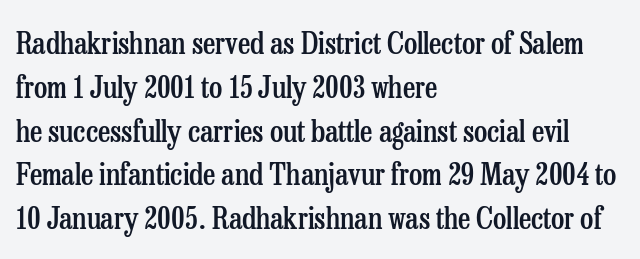
Q: Is the text bold? A: Semi-bold.
Q: Is the text italic (slanted)? A: No, it is upright.
Q: Is the typeface a serif or a sans-serif typeface? A: Serif.
Q: Is the text underlined? A: No.
Q: How is the paragraph aligned? A: Left-aligned.
Q: Is the spacing between letters normal or unusually wide? A: Normal.
Q: Is the spacing between lines tight, normal or loose? A: Normal.
Q: Width (condensed, normal, or wide)? A: Condensed.
Q: Stroke contrast? A: Low.
Q: x-height? A: Medium.
Q: Monospaced? A: No.
